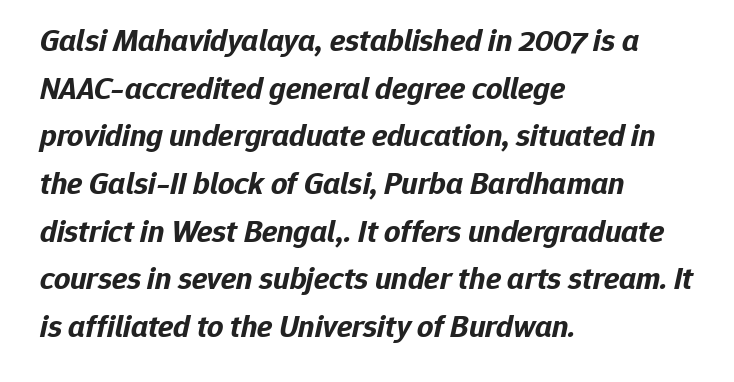
{"italic": "yes", "lean": "right", "slant_degrees": 12, "bold": "yes", "weight": "bold", "width": "normal", "stroke_contrast": "low", "x_height": "medium", "monospaced": "no", "underline": "no", "align": "left", "line_spacing": "normal", "line_spacing_ratio": 1.49, "letter_spacing": "normal", "letter_spacing_em": 0.0, "glyph_px": 32}
